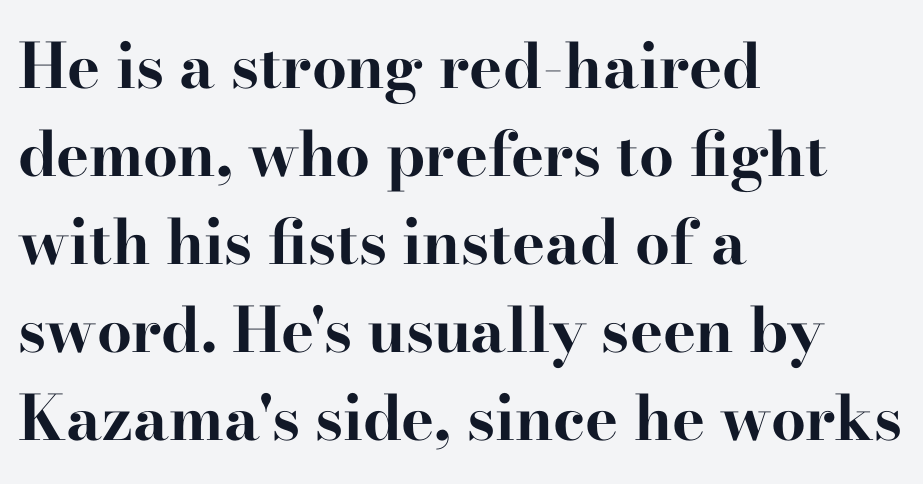
Leftover space on each line is placed entirely after the last word. The passage shown is typed in a proportional face where columns would drift. It's the straight-up-and-down kind of type. Font category for this specimen: serif. These lines keep a tight, regular rhythm from letter to letter. The space between consecutive lines is moderate.
